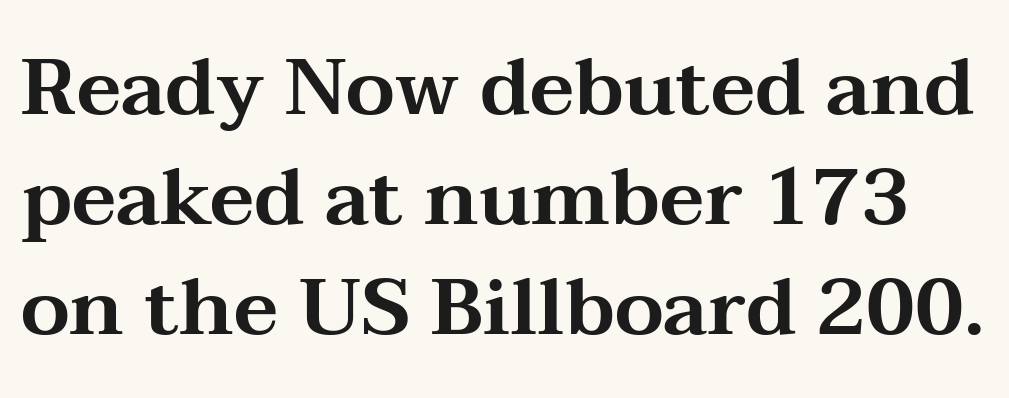
Q: Is the text italic (slanted)? A: No, it is upright.
Q: Is the typeface a serif or a sans-serif typeface? A: Serif.
Q: Is the text underlined? A: No.
Q: Is the spacing between letters normal or unusually wide? A: Normal.
Q: Is the spacing between lines tight, normal or loose? A: Normal.
Q: Width (condensed, normal, or wide)? A: Wide.
Q: Stroke contrast? A: Medium.
Q: x-height? A: Medium.
Q: Monospaced? A: No.
